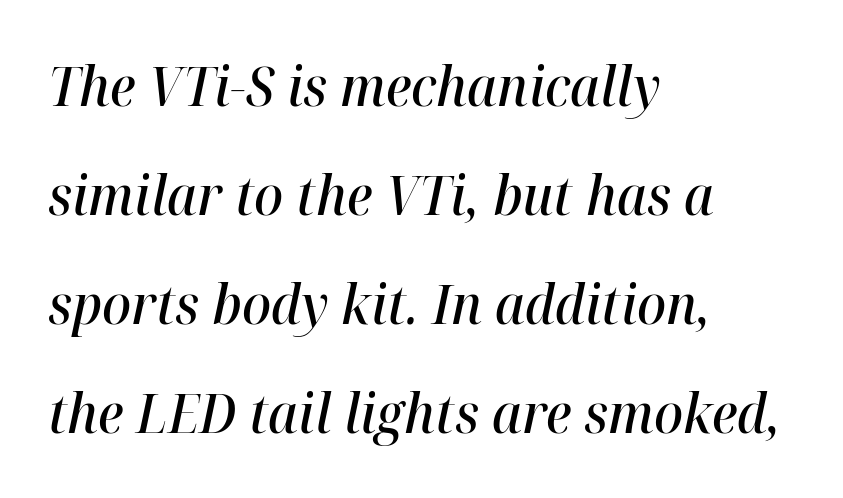
{"italic": "yes", "lean": "right", "slant_degrees": 12, "bold": "semi", "weight": "semibold", "width": "normal", "stroke_contrast": "high", "x_height": "medium", "monospaced": "no", "underline": "no", "align": "left", "line_spacing": "loose", "line_spacing_ratio": 2.02, "letter_spacing": "normal", "letter_spacing_em": 0.0, "glyph_px": 54}
